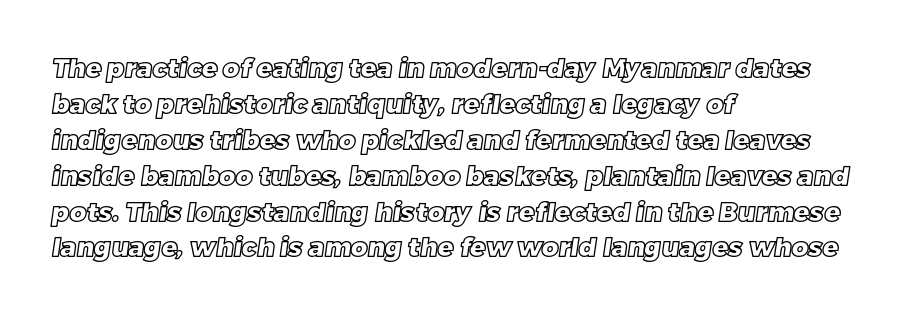
Bare-footed words on every line. Each new line begins a customary step beneath the previous one. Glyph-to-glyph distance matches everyday printed text. These lines are set flush left with a ragged right edge.
